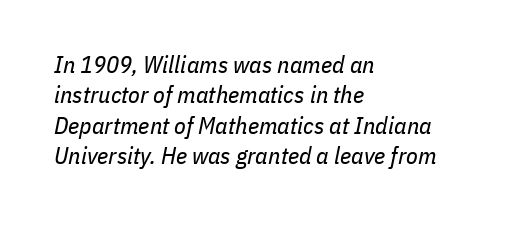
{"italic": "yes", "lean": "right", "slant_degrees": 11, "bold": "no", "underline": "no", "align": "left", "line_spacing": "normal", "line_spacing_ratio": 1.27, "letter_spacing": "normal", "letter_spacing_em": 0.0, "glyph_px": 24}
